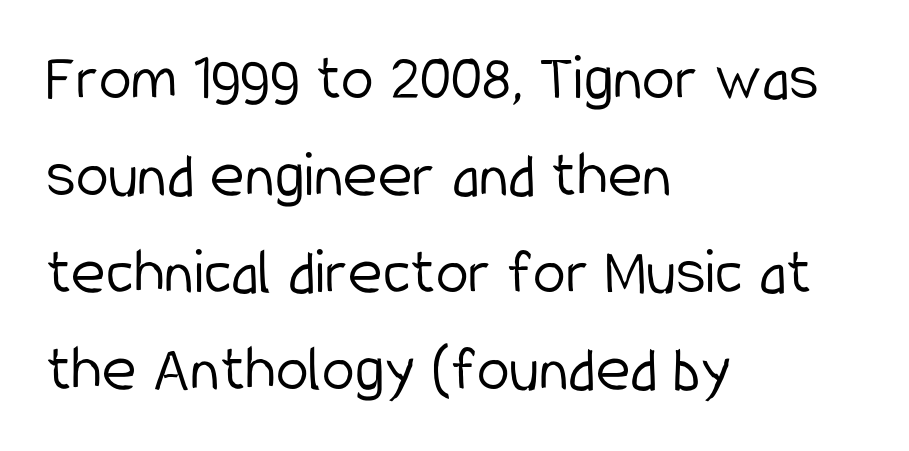
Q: Is the text bold? A: No.
Q: Is the text italic (slanted)? A: No, it is upright.
Q: Is the typeface a serif or a sans-serif typeface? A: Sans-serif.
Q: Is the text underlined? A: No.
Q: How is the paragraph aligned? A: Left-aligned.
Q: Is the spacing between letters normal or unusually wide? A: Normal.
Q: Is the spacing between lines tight, normal or loose? A: Normal.
Q: Width (condensed, normal, or wide)? A: Condensed.
Q: Stroke contrast? A: Low.
Q: x-height? A: Medium.
Q: Monospaced? A: No.
